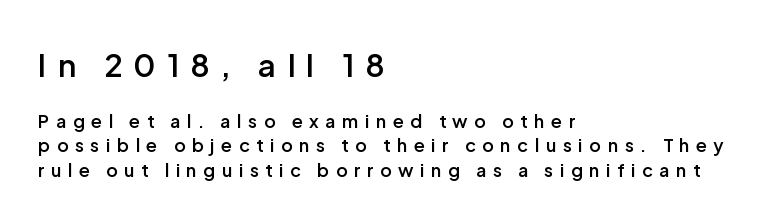
{"serif": "no", "italic": "no", "bold": "semi", "weight": "semibold", "width": "normal", "stroke_contrast": "low", "x_height": "medium", "monospaced": "no", "underline": "no", "align": "left", "line_spacing": "normal", "line_spacing_ratio": 1.36, "letter_spacing": "wide", "letter_spacing_em": 0.36, "larger_block": "first", "size_ratio": 1.72, "glyph_px": 31}
